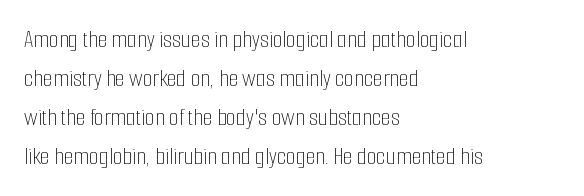
The image shows 25 px text type, upright; set left-aligned, normal line spacing (1.56x), normal letter spacing, not underlined.
